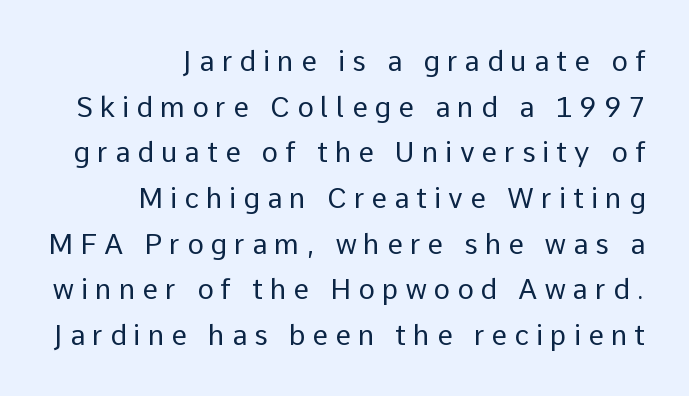
The image shows 28 px regular-weight sans-serif type, upright; set right-aligned, normal line spacing (1.63x), unusually wide letter spacing (+0.25 em), not underlined; low stroke contrast and a medium x-height.
